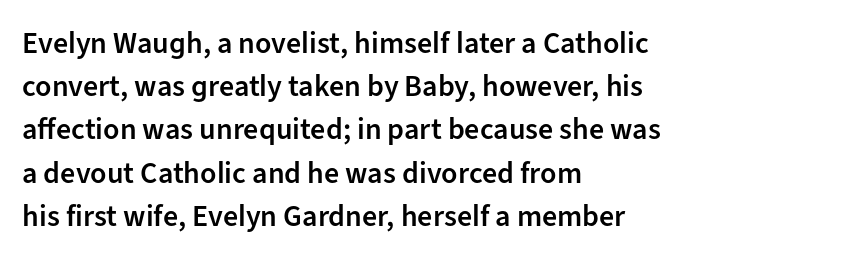
Unmarked baselines from the first word to the last. Proportional: the letters do not fall into vertical columns. Quick note: interline space is typical. The type family on display is of the sans-serif kind. The tracking reads as untouched default to a designer's eye.
